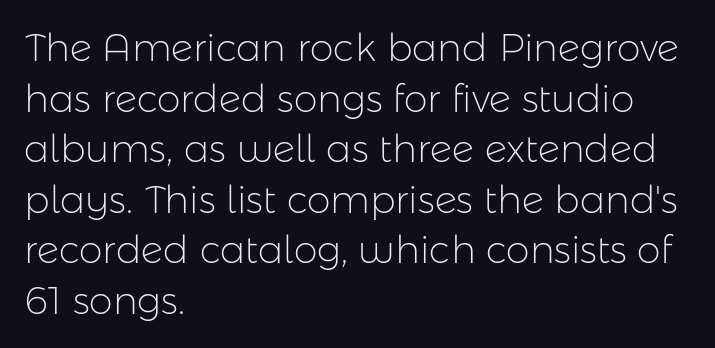
Q: Is the text bold? A: No.
Q: Is the text italic (slanted)? A: No, it is upright.
Q: Is the typeface a serif or a sans-serif typeface? A: Sans-serif.
Q: Is the text underlined? A: No.
Q: How is the paragraph aligned? A: Left-aligned.
Q: Is the spacing between letters normal or unusually wide? A: Normal.
Q: Is the spacing between lines tight, normal or loose? A: Normal.
Q: Width (condensed, normal, or wide)? A: Normal.
Q: Stroke contrast? A: Low.
Q: x-height? A: Medium.
Q: Monospaced? A: No.
